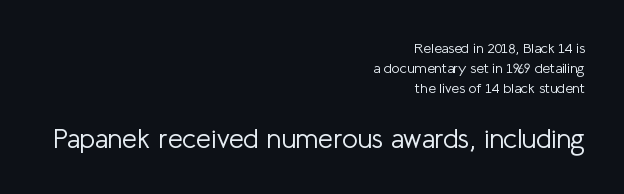
Tracking here is standard; glyphs follow each other at the usual distance. Layout note: lines flush right. Whoever set this made the second block the dominant, larger element. Students, observe: this is what conventionally led text looks like.
